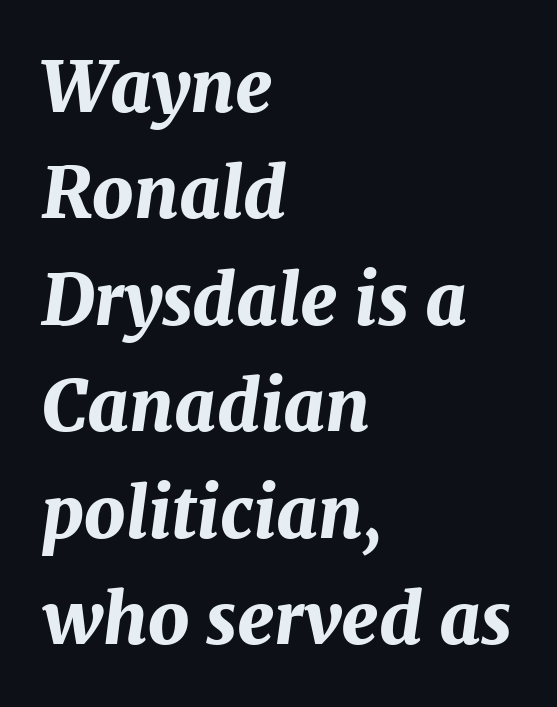
The image shows 71 px bold type, italic (leaning right); set left-aligned, normal line spacing (1.5x), normal letter spacing, not underlined; medium stroke contrast and a medium x-height.
